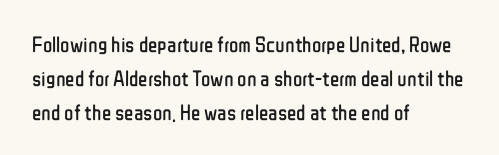
These lines stack with their left ends in a neat column. Any mark beneath the type? The region is blank. Short note: letters normally spaced. The type sits square on the baseline with zero lean.
